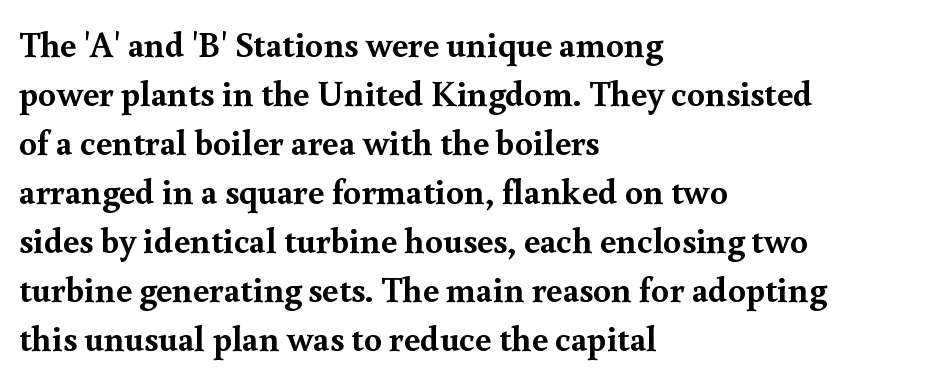
{"serif": "yes", "italic": "no", "bold": "yes", "weight": "semibold", "width": "normal", "x_height": "small", "monospaced": "no", "underline": "no", "align": "left", "line_spacing": "normal", "line_spacing_ratio": 1.36, "letter_spacing": "normal", "letter_spacing_em": 0.0, "glyph_px": 36}
